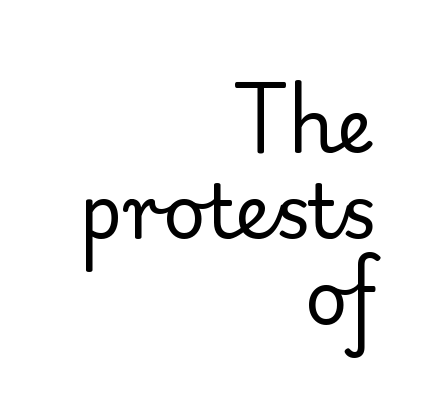
The image shows 74 px regular-weight serif type, upright; set right-aligned, line spacing 1.16x, normal letter spacing, not underlined; low stroke contrast and a small x-height.
